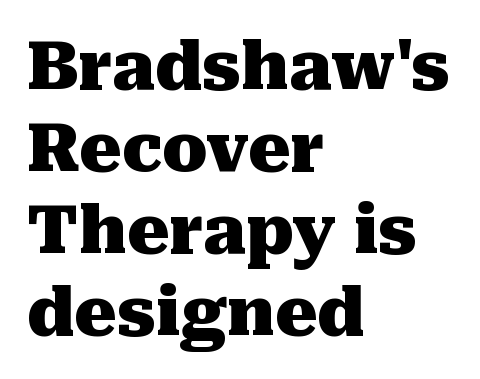
The image shows 66 px heavy serif type, upright; set left-aligned, line spacing 1.24x, normal letter spacing, not underlined; medium stroke contrast and a medium x-height.
